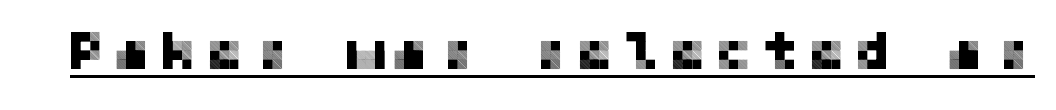
{"serif": "no", "italic": "no", "width": "normal", "stroke_contrast": "low", "x_height": "medium", "underline": "yes", "glyph_px": 56}
